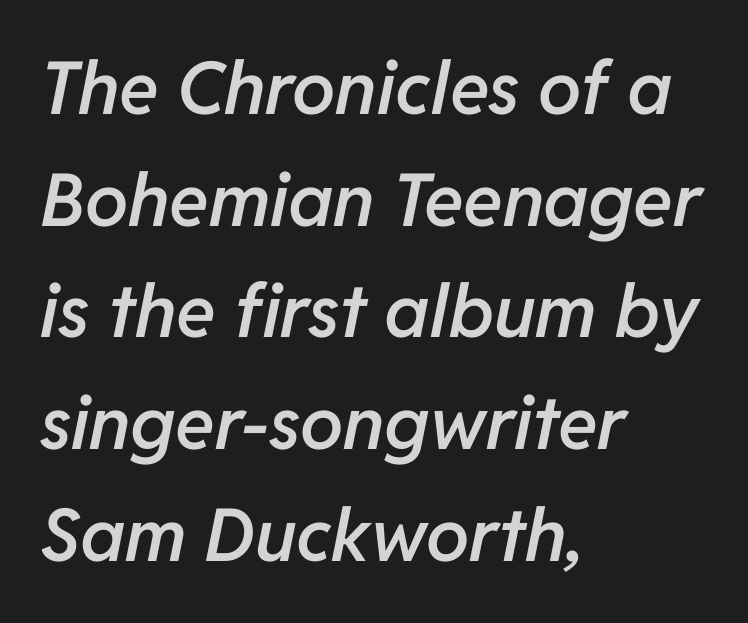
The image shows 73 px semibold type, italic (leaning right); set left-aligned, normal line spacing (1.53x), normal letter spacing, not underlined; low stroke contrast and a medium x-height.
